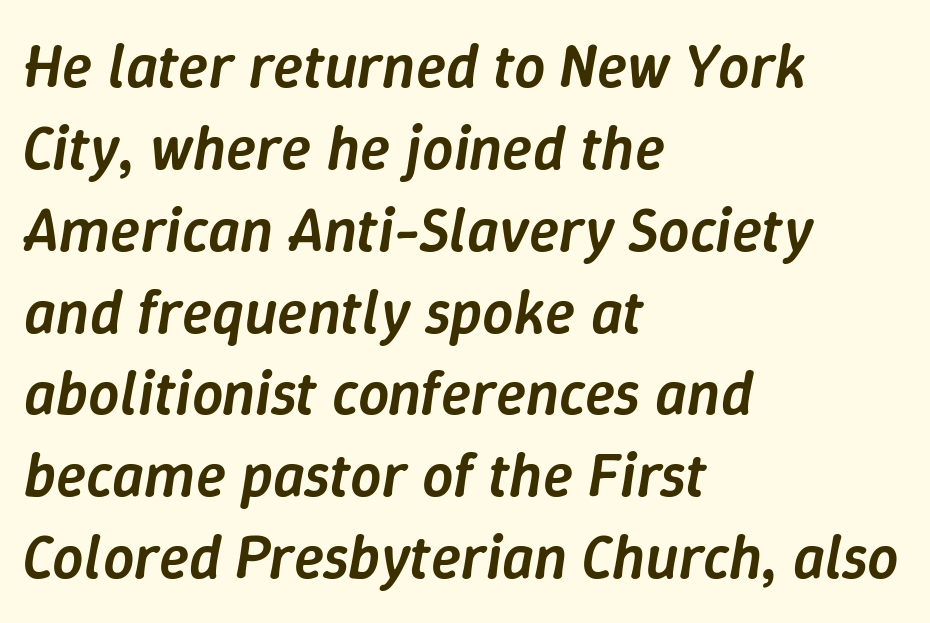
The image shows 62 px semibold type, italic (leaning right); set left-aligned, normal line spacing (1.32x), normal letter spacing, not underlined; low stroke contrast and a medium x-height.
